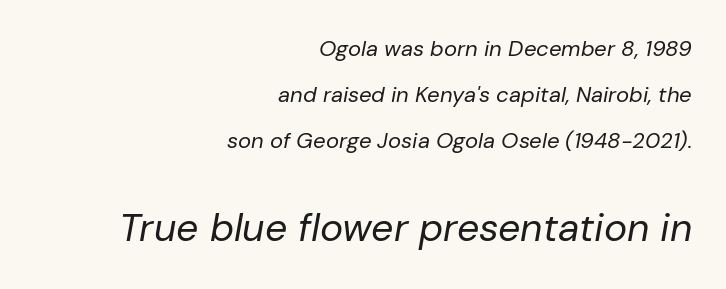
The image shows 39 px regular-weight type, italic (leaning right); set right-aligned, loose line spacing (2.08x), normal letter spacing, not underlined; the second (bottom) block is 1.77x larger; low stroke contrast and a medium x-height.
